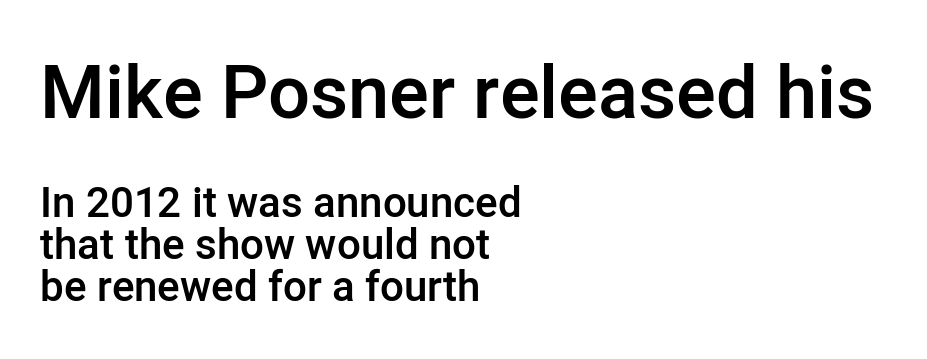
{"serif": "no", "italic": "no", "bold": "semi", "weight": "semibold", "width": "normal", "stroke_contrast": "low", "x_height": "medium", "monospaced": "no", "underline": "no", "align": "left", "line_spacing": "tight", "line_spacing_ratio": 0.99, "letter_spacing": "normal", "letter_spacing_em": 0.0, "larger_block": "first", "size_ratio": 1.76, "glyph_px": 74}
